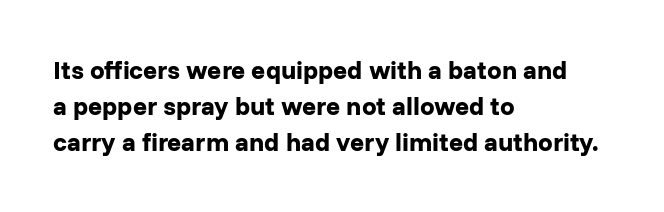
The image shows 26 px bold type, upright; set left-aligned, normal line spacing (1.39x), normal letter spacing, not underlined.
